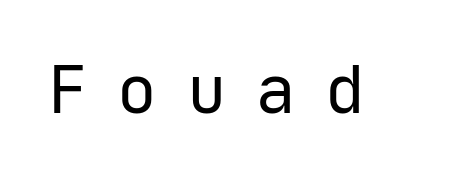
Weight: not bold — regular or lighter. The line texture is sparse and dotted thanks to wide tracking. I'd call this a sans setting — the letters go barefoot. The lettering holds an erect, upright posture throughout. Monospaced: the letters line up in strict vertical columns. Honestly, there is no underline to notice here at all.
